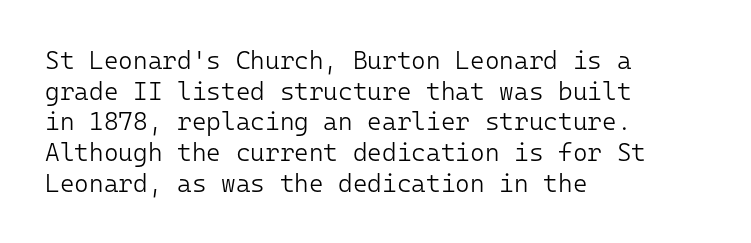
{"italic": "no", "bold": "no", "underline": "no", "align": "left", "line_spacing_ratio": 1.23, "letter_spacing": "normal", "letter_spacing_em": 0.0, "glyph_px": 25}
